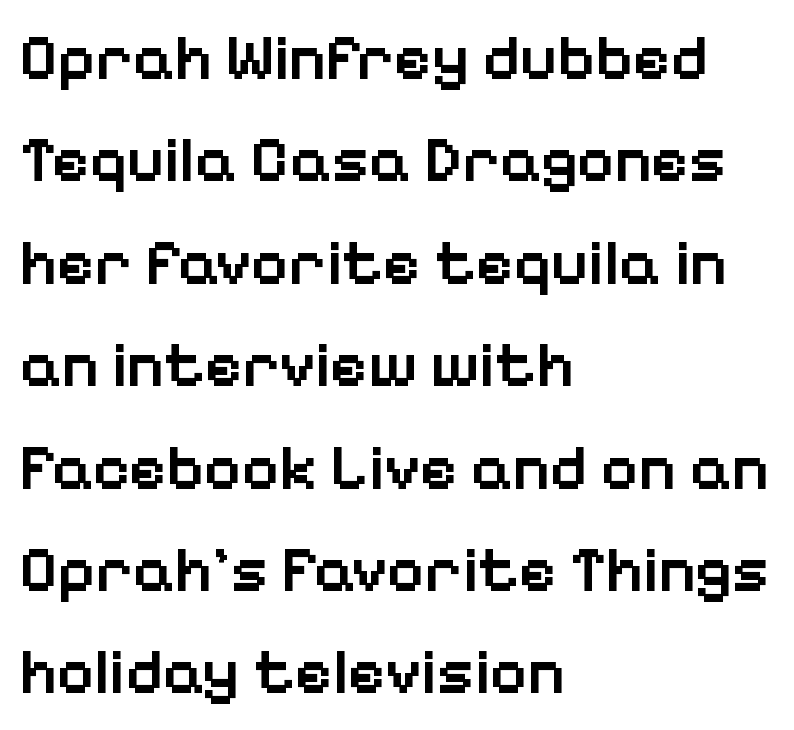
Q: Is the text bold? A: Semi-bold.
Q: Is the text italic (slanted)? A: No, it is upright.
Q: Is the typeface a serif or a sans-serif typeface? A: Sans-serif.
Q: Is the text underlined? A: No.
Q: How is the paragraph aligned? A: Left-aligned.
Q: Is the spacing between letters normal or unusually wide? A: Normal.
Q: Is the spacing between lines tight, normal or loose? A: Normal.
Q: Width (condensed, normal, or wide)? A: Normal.
Q: Stroke contrast? A: Low.
Q: x-height? A: Medium.
Q: Monospaced? A: No.
